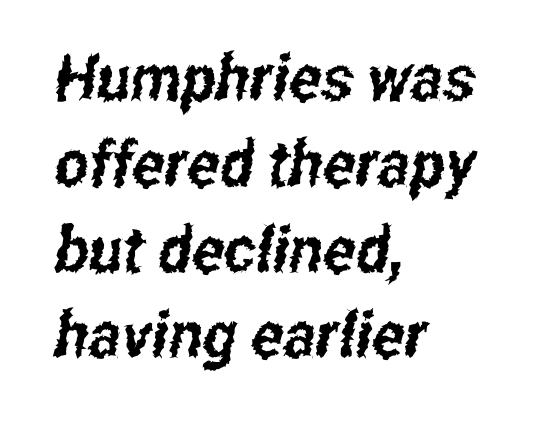
The ragged edge is on the right, which tells us the setting is flush left. Summary of vertical rhythm: regular, with standard interline spacing. The type is set solid horizontally, with unmodified tracking. Varying glyph widths throughout — classic text-font behaviour. Nothing sits at the stroke ends, so this counts as sans-serif. Check under the words: just untouched page.
